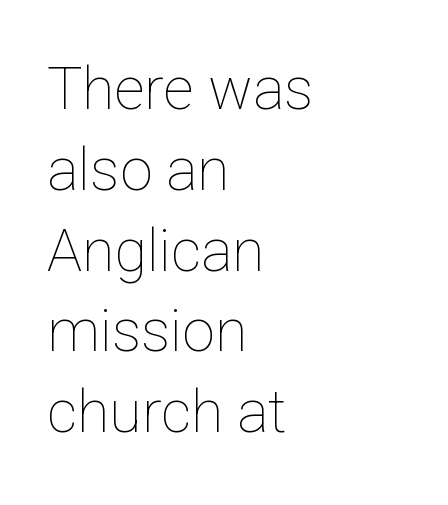
This sample uses plain, unmodified letter spacing. The font is comparable to plain body text, perhaps lighter. The passage shown is typed in a proportional face where columns would drift. The lines are quadded left.
